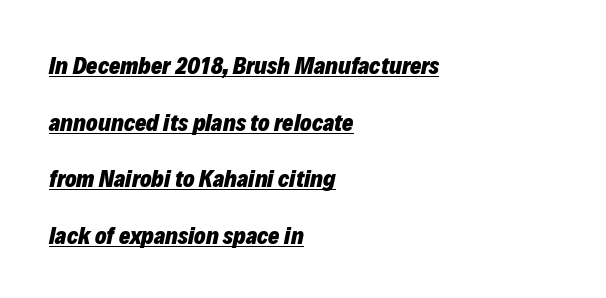
{"italic": "yes", "lean": "right", "slant_degrees": 12, "bold": "yes", "underline": "yes", "align": "left", "line_spacing": "loose", "line_spacing_ratio": 2.36, "letter_spacing": "normal", "letter_spacing_em": 0.0, "glyph_px": 24}
